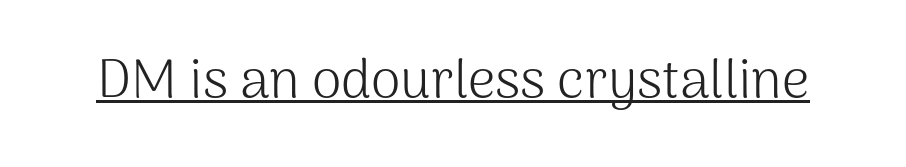
{"serif": "no", "italic": "no", "bold": "no", "weight": "light", "width": "normal", "stroke_contrast": "medium", "x_height": "medium", "monospaced": "no", "underline": "yes", "letter_spacing": "normal", "letter_spacing_em": 0.0, "glyph_px": 54}
